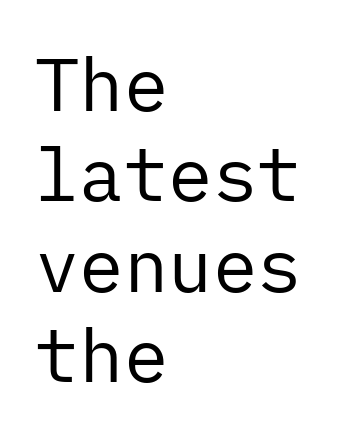
Q: Is the text bold? A: No.
Q: Is the text italic (slanted)? A: No, it is upright.
Q: Is the typeface a serif or a sans-serif typeface? A: Sans-serif.
Q: Is the text underlined? A: No.
Q: How is the paragraph aligned? A: Left-aligned.
Q: Is the spacing between letters normal or unusually wide? A: Normal.
Q: Width (condensed, normal, or wide)? A: Normal.
Q: Stroke contrast? A: Low.
Q: x-height? A: Medium.
